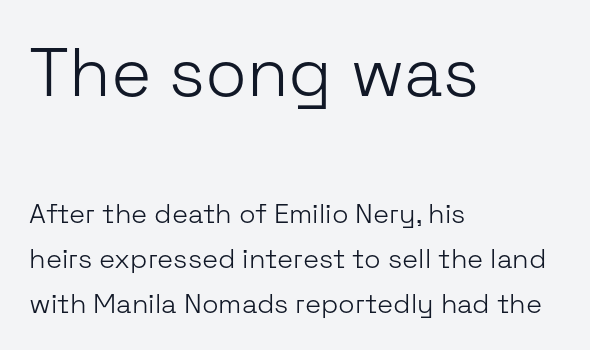
{"serif": "no", "italic": "no", "bold": "no", "weight": "light", "width": "normal", "stroke_contrast": "low", "x_height": "medium", "monospaced": "no", "underline": "no", "align": "left", "line_spacing": "normal", "line_spacing_ratio": 1.66, "letter_spacing": "normal", "letter_spacing_em": 0.0, "larger_block": "first", "size_ratio": 2.52, "glyph_px": 68}
